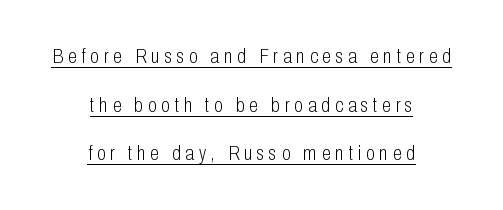
{"italic": "no", "bold": "no", "underline": "yes", "align": "center", "line_spacing": "loose", "line_spacing_ratio": 2.31, "letter_spacing": "wide", "letter_spacing_em": 0.22, "glyph_px": 21}
